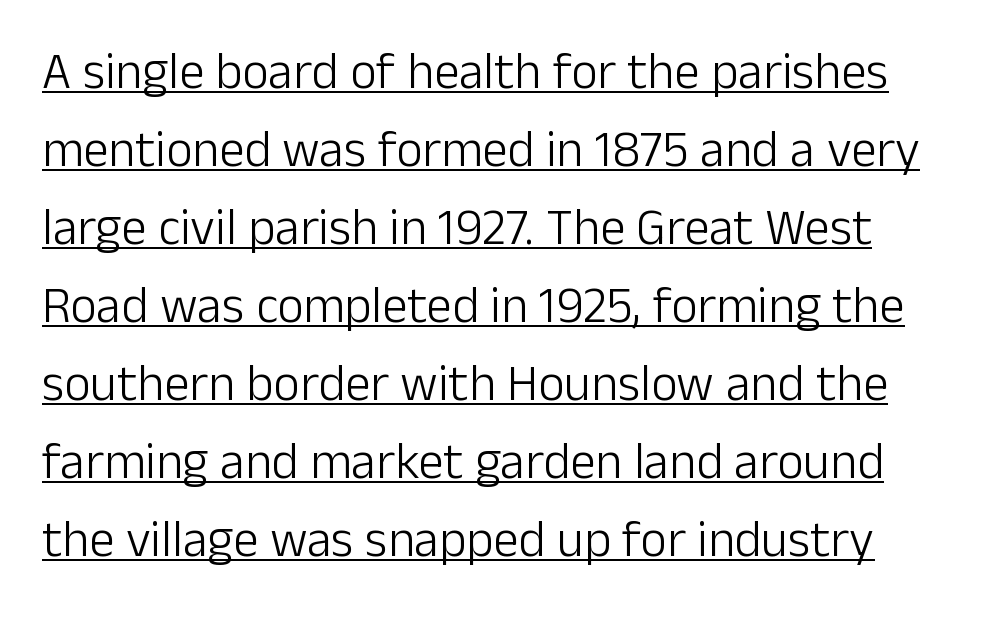
The image shows 51 px light sans-serif type, upright; set normal line spacing (1.53x), normal letter spacing, underlined; low stroke contrast and a medium x-height.
